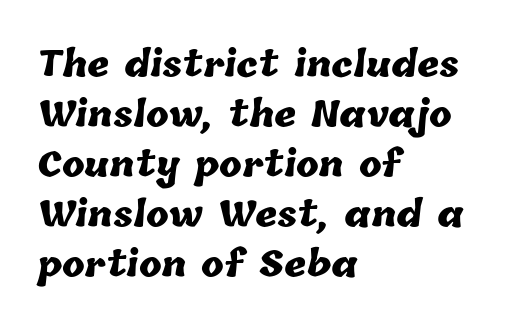
Each new line begins a customary step beneath the previous one. Each row of text sits above clean, open space. I'd describe the lettering as bold — thick and assertive. Every row of glyphs begins at an identical x-position on the left.
